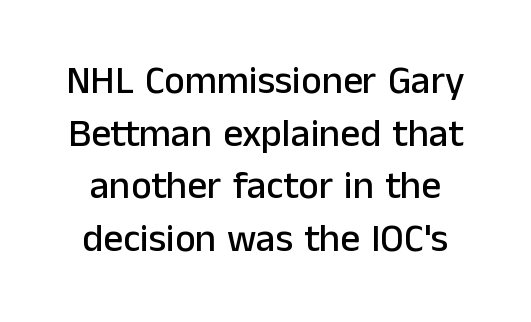
{"serif": "no", "italic": "no", "width": "normal", "stroke_contrast": "low", "x_height": "medium", "monospaced": "no", "underline": "no", "line_spacing": "normal", "line_spacing_ratio": 1.35, "letter_spacing": "normal", "letter_spacing_em": 0.0, "glyph_px": 39}
